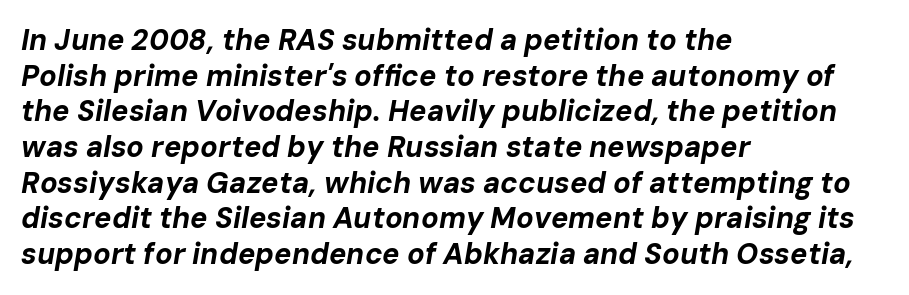
The image shows 29 px bold type, italic (leaning right); set left-aligned, line spacing 1.23x, normal letter spacing, not underlined; low stroke contrast and a medium x-height.
